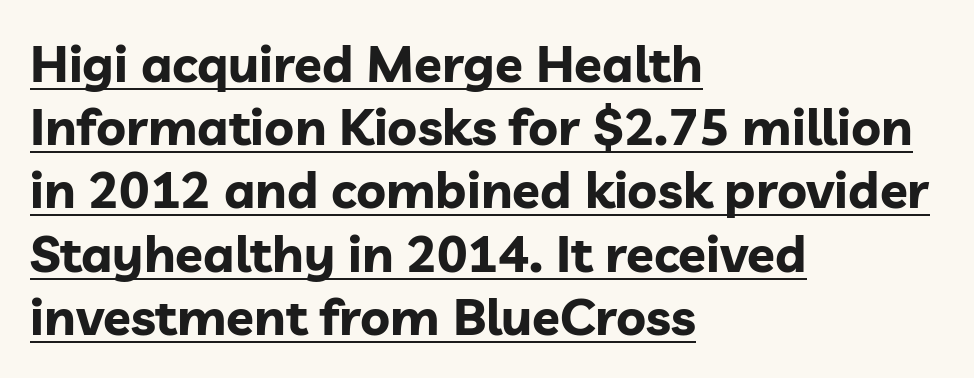
{"serif": "no", "italic": "no", "bold": "yes", "weight": "bold", "width": "normal", "stroke_contrast": "low", "x_height": "medium", "monospaced": "no", "underline": "yes", "align": "left", "line_spacing_ratio": 1.24, "letter_spacing": "normal", "letter_spacing_em": 0.0, "glyph_px": 51}
